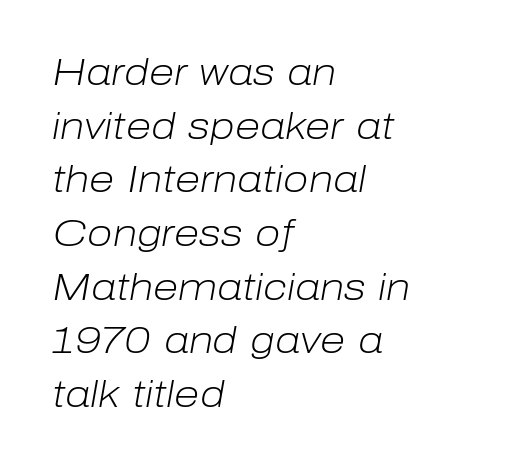
The image shows 37 px light type, italic (leaning right); set left-aligned, normal line spacing (1.45x), normal letter spacing, not underlined; low stroke contrast and a medium x-height.
